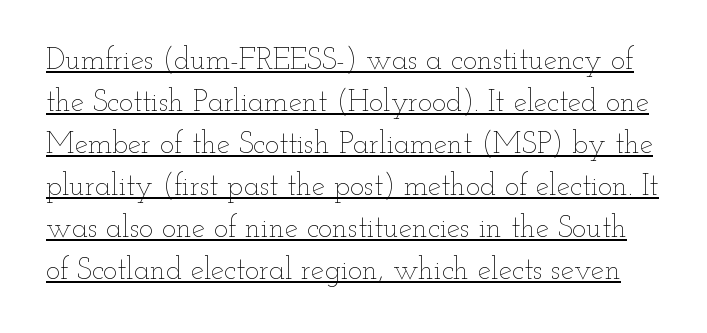
It's the straight-up-and-down kind of type. Regular leading. No letter is thick-stroked: the sample isn't bold. The letters advance in unequal steps, a hallmark of proportional type. Like a heading marked for emphasis, these lines bear an underscore.
